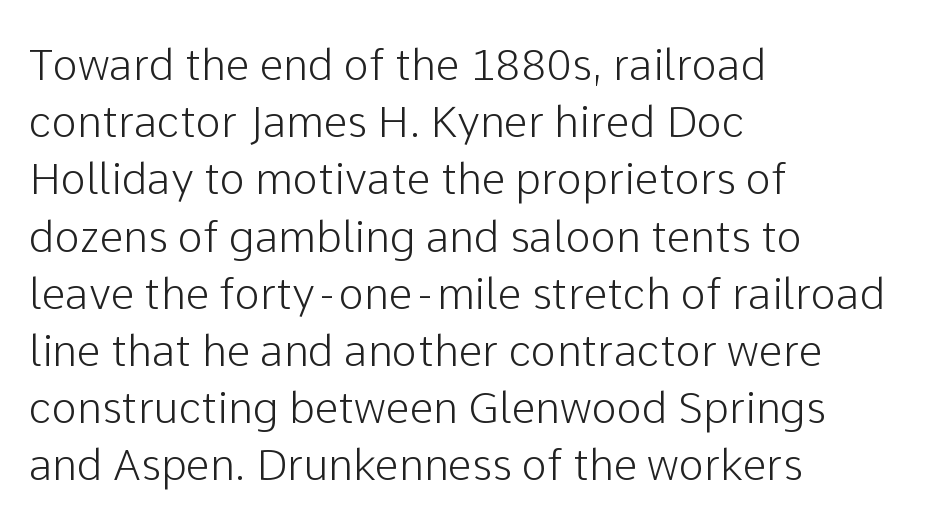
The image shows 43 px sans-serif type, upright; set left-aligned, normal line spacing (1.33x), normal letter spacing, not underlined; low stroke contrast and a medium x-height.
